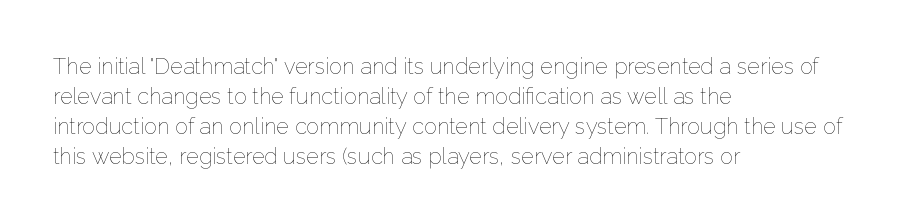
The letterforms sit shoulder to shoulder at normal distance. The space directly below the letters is spotless. Counters stay open thanks to moderate or lighter strokes. The vertical gap from one line to the next is medium. Ascenders rise straight up at ninety degrees. The ragged edge is on the right, which tells us the setting is flush left.
